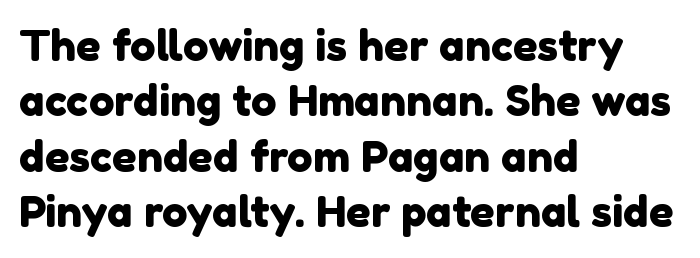
Letter spacing: default. Every row of glyphs begins at an identical x-position on the left. Compared with typical paragraphs, the rows here are spaced about the same. The zone under the glyphs is completely vacant.
